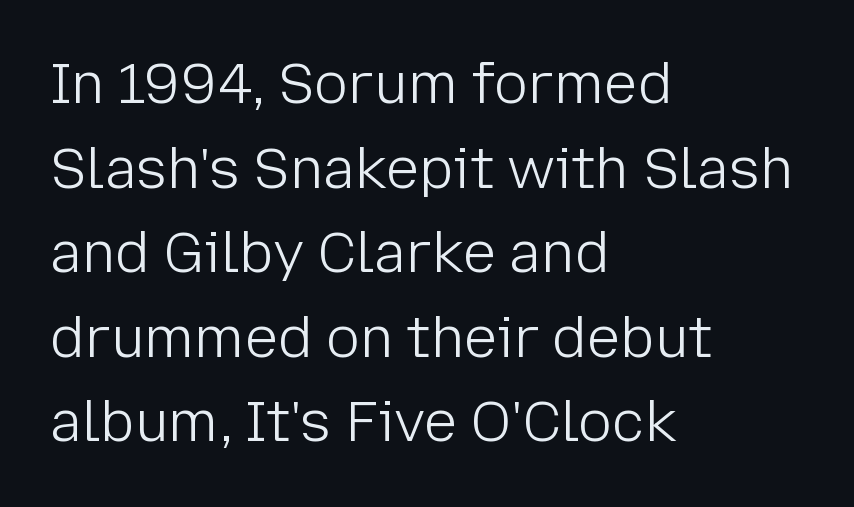
The image shows 56 px light sans-serif type, upright; set left-aligned, normal line spacing (1.51x), normal letter spacing, not underlined; low stroke contrast and a medium x-height.
